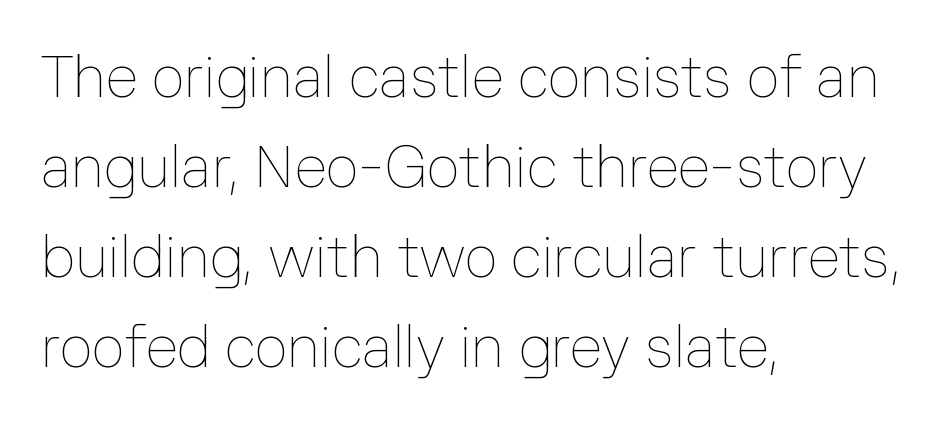
Spacing verdict: proportional, widths tailored to each character. Style check: upright. Vertically, the passage feels balanced, rows spaced as you'd expect. Nothing unusual about the tracking: characters are spaced as the font intends. Is this a heavy cut? Hardly; it is regular or lighter.
